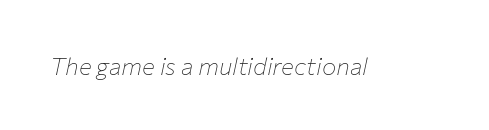
{"italic": "yes", "lean": "right", "slant_degrees": 12, "bold": "no", "underline": "no", "letter_spacing": "normal", "letter_spacing_em": 0.0, "glyph_px": 24}
